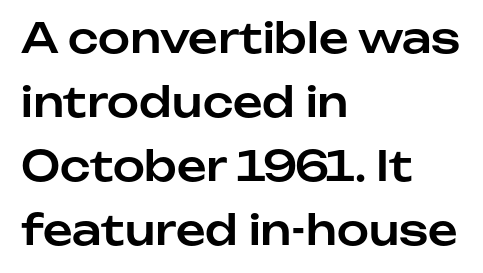
{"serif": "no", "italic": "no", "width": "normal", "stroke_contrast": "low", "x_height": "medium", "monospaced": "no", "underline": "no", "align": "left", "line_spacing": "normal", "line_spacing_ratio": 1.56, "letter_spacing": "normal", "letter_spacing_em": 0.0, "glyph_px": 41}
